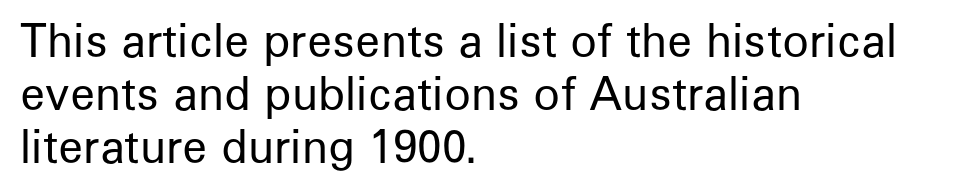
Varying glyph widths throughout — classic text-font behaviour. The typesetting does not lean heavy: it is not bold. To sum up the face: it is a sans, with no serifs. Style check: upright. This rendering features lettering with no underline.
